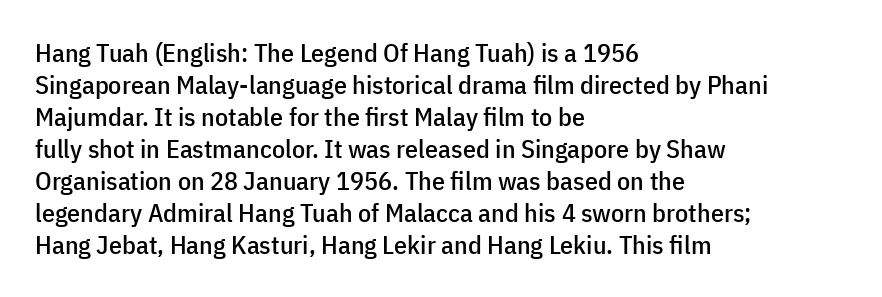
Q: Is the text italic (slanted)? A: No, it is upright.
Q: Is the text underlined? A: No.
Q: How is the paragraph aligned? A: Left-aligned.
Q: Is the spacing between letters normal or unusually wide? A: Normal.
